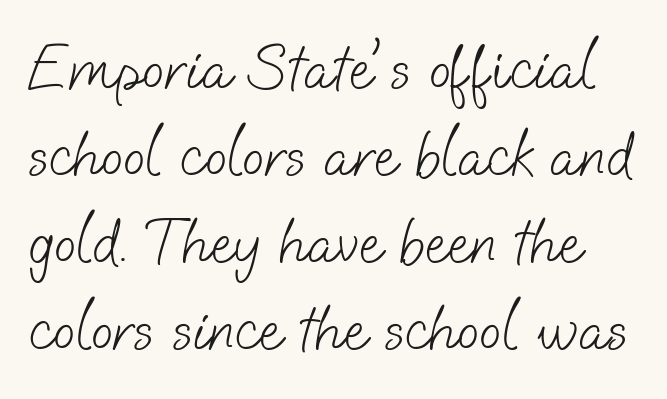
The image shows 65 px light sans-serif type; set normal line spacing (1.34x), normal letter spacing, not underlined; low stroke contrast and a small x-height.
